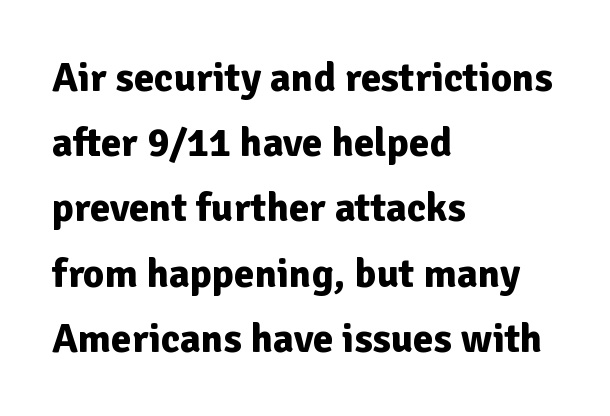
{"serif": "no", "italic": "no", "bold": "yes", "weight": "bold", "width": "normal", "stroke_contrast": "low", "x_height": "medium", "monospaced": "no", "underline": "no", "align": "left", "line_spacing": "normal", "line_spacing_ratio": 1.59, "letter_spacing": "normal", "letter_spacing_em": 0.0, "glyph_px": 41}
